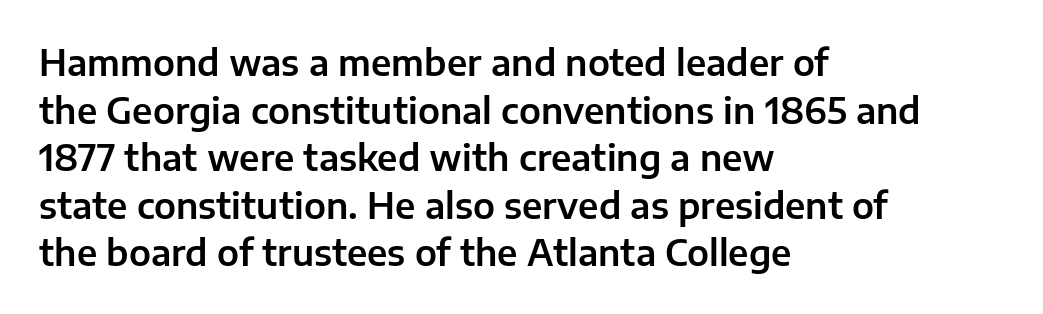
This rendering uses left alignment, leaving the right contour irregular. Varying glyph widths throughout — classic text-font behaviour. Students, note that the glyphs here touch the page at normal intervals. Designer's note — italics off, roman on. How would I describe the line gaps? Plain and ordinary. The strip under each line holds only bare page.
